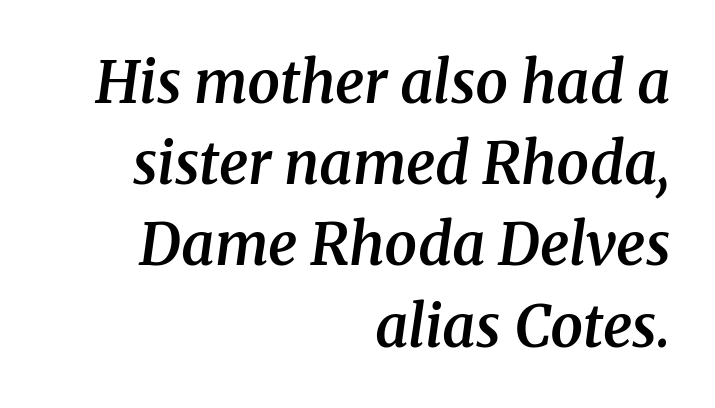
The image shows 58 px semibold serif type, italic (leaning right); set right-aligned, normal line spacing (1.4x), normal letter spacing, not underlined; medium stroke contrast and a medium x-height.
